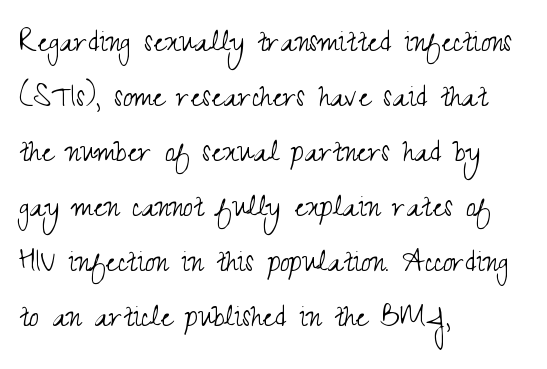
The image shows 35 px light, condensed sans-serif type, upright; set left-aligned, normal line spacing (1.57x), normal letter spacing, not underlined; medium stroke contrast and a small x-height.
